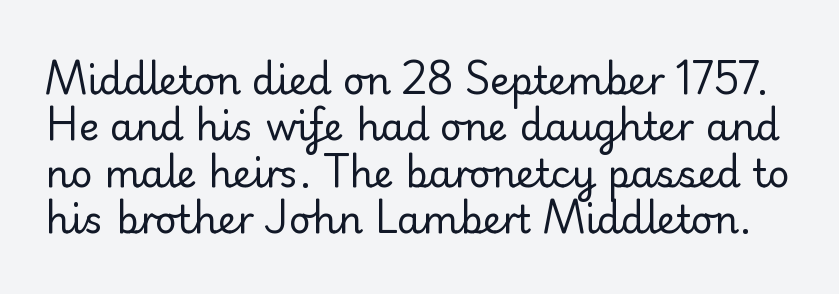
You could not count columns in this text — the font is proportionally spaced. Typographically, this falls in the sans-serif category. The type is set solid horizontally, with unmodified tracking. The gap between lines stays unmarked. This reads as an unemphasized weight, regular at the heaviest. A typesetter would mark this as roman, not italic.
